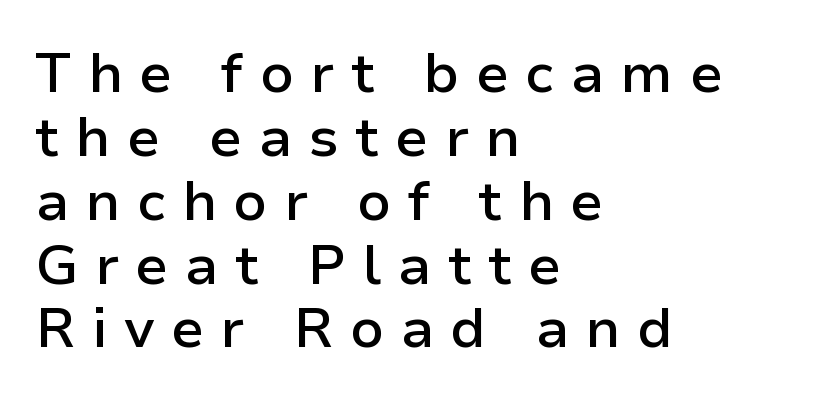
Think of a printed novel: that variable character pitch is what you see here. Is this a sans? Yes — the strokes have no serifs. Each glyph is drawn with semibold strokes, heavier than normal yet not fully bold. Is there any slant? The stems are plumb. Leading is clearly below the norm, producing a dense column. A student would call this left alignment; a typographer would say flush left, rag right.
